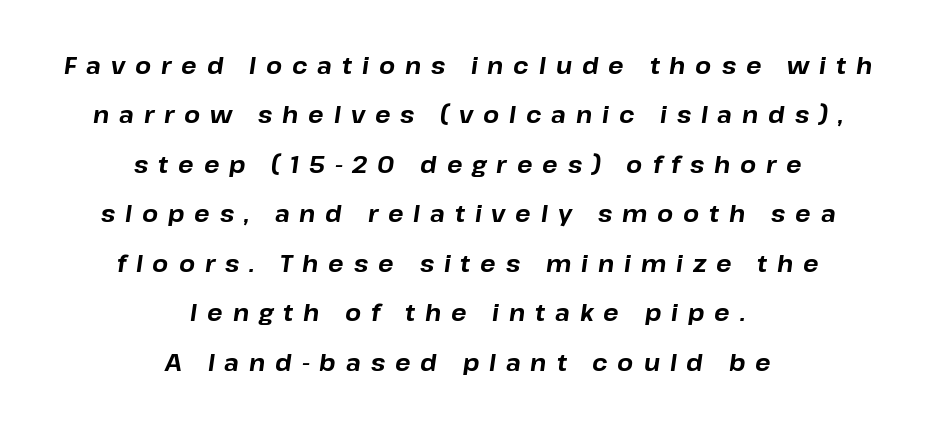
A dark, heavy texture on the line: the type is bold. Rendered with sloped, italic letterforms. These lines have a slow, spaced-out rhythm from letter to letter. The passage is arranged like a title page — every line centered.
